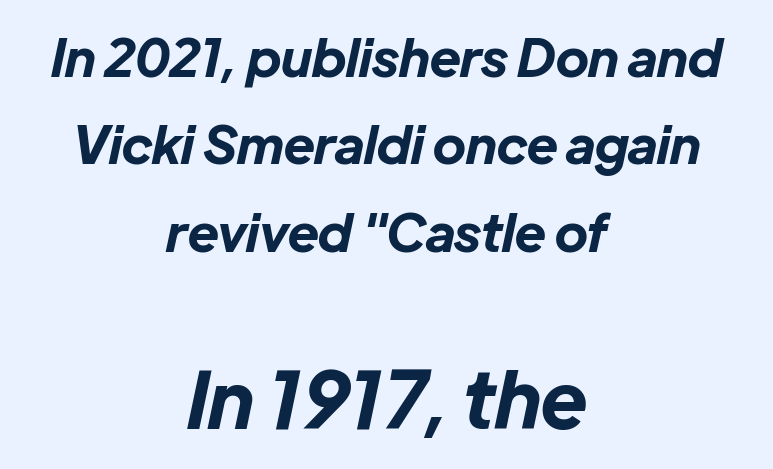
{"italic": "yes", "lean": "right", "slant_degrees": 12, "bold": "yes", "weight": "bold", "width": "normal", "stroke_contrast": "low", "x_height": "medium", "monospaced": "no", "underline": "no", "align": "center", "line_spacing": "normal", "line_spacing_ratio": 1.68, "letter_spacing": "normal", "letter_spacing_em": 0.0, "larger_block": "second", "size_ratio": 1.5, "glyph_px": 78}
